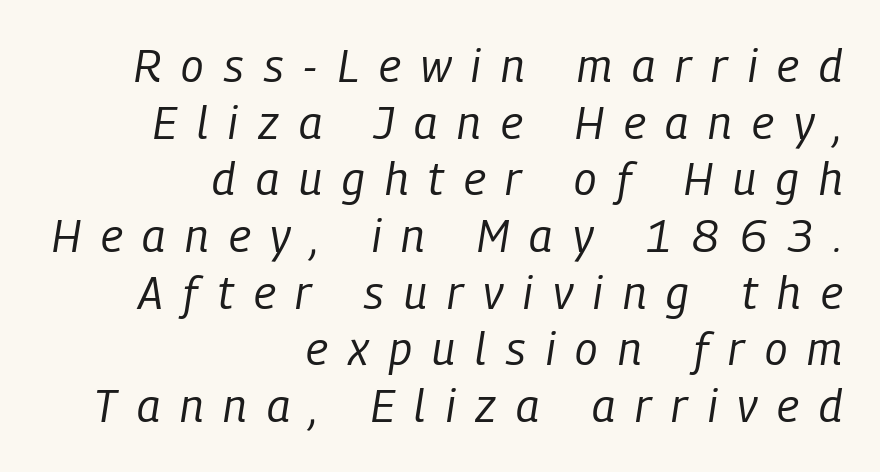
{"italic": "yes", "lean": "right", "slant_degrees": 9, "bold": "no", "weight": "regular", "width": "condensed", "stroke_contrast": "low", "x_height": "medium", "monospaced": "no", "underline": "no", "align": "right", "line_spacing": "normal", "line_spacing_ratio": 1.26, "letter_spacing": "wide", "letter_spacing_em": 0.45, "glyph_px": 45}
